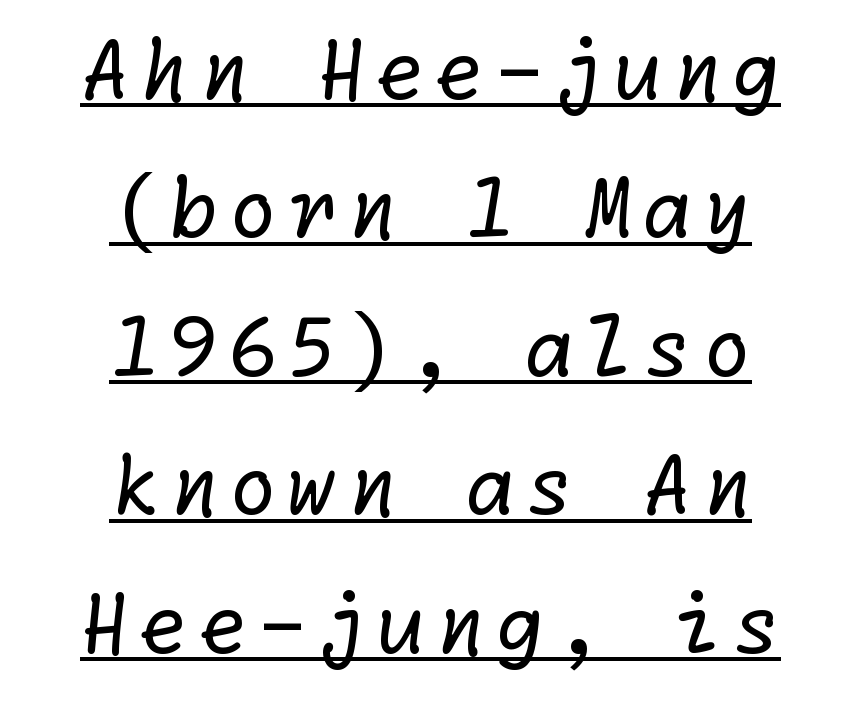
The image shows 80 px regular-weight sans-serif type; set centered, line spacing 1.73x, underlined; low stroke contrast and a medium x-height.
